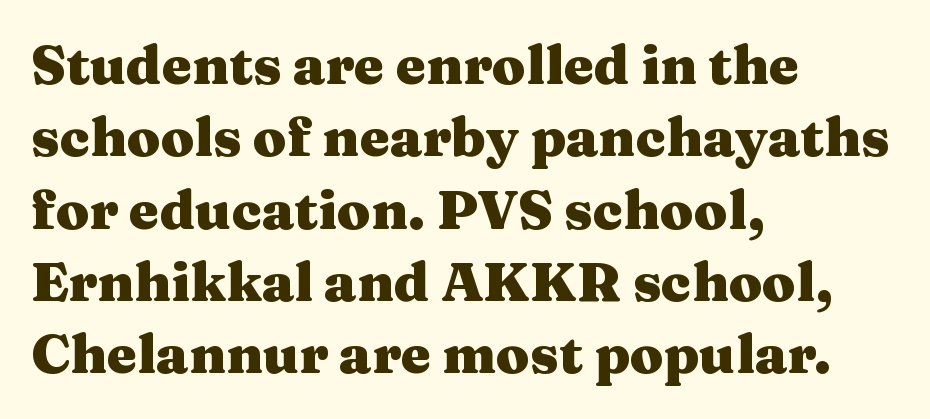
The image shows 54 px heavy, wide serif type, upright; set left-aligned, normal line spacing (1.34x), normal letter spacing, not underlined; medium stroke contrast and a medium x-height.
